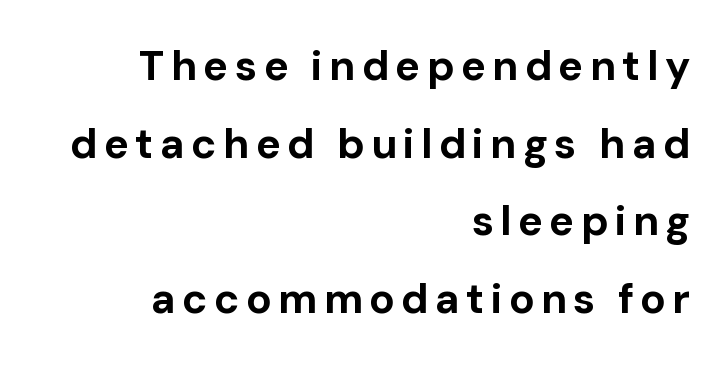
Q: Is the text bold? A: Yes.
Q: Is the text italic (slanted)? A: No, it is upright.
Q: Is the typeface a serif or a sans-serif typeface? A: Sans-serif.
Q: Is the text underlined? A: No.
Q: How is the paragraph aligned? A: Right-aligned.
Q: Width (condensed, normal, or wide)? A: Normal.
Q: Stroke contrast? A: Low.
Q: x-height? A: Medium.
Q: Monospaced? A: No.
